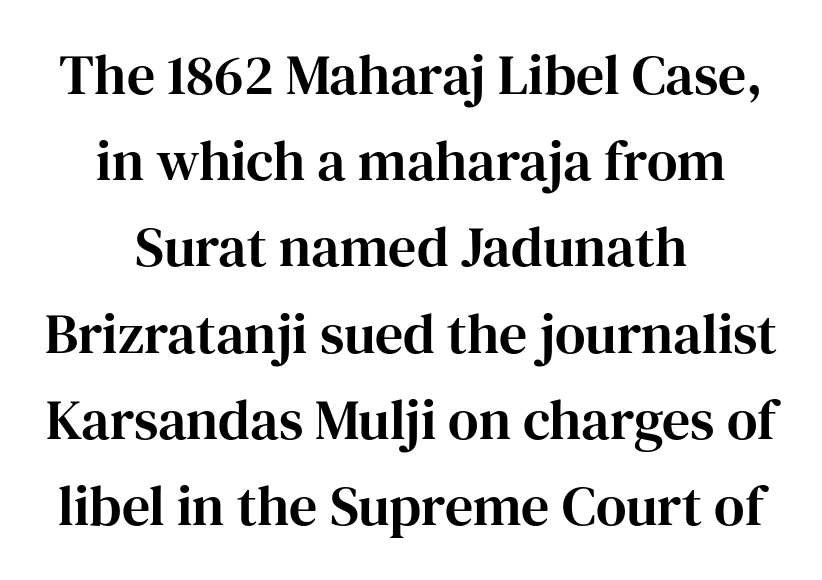
Letter spacing: default. The glyphs are unaccompanied by any horizontal stroke below them. A typesetter would label this face a serif. Reading down the column, the eye jumps a familiar distance to each next line. A typesetter would call this proportional, since set widths differ per character.
